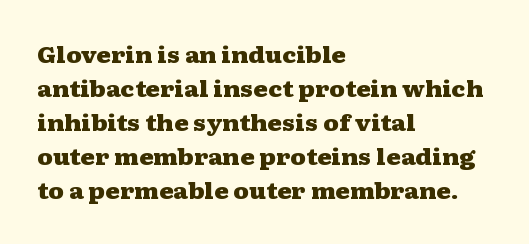
Q: Is the text bold? A: Yes.
Q: Is the text italic (slanted)? A: No, it is upright.
Q: Is the text underlined? A: No.
Q: How is the paragraph aligned? A: Left-aligned.
Q: Is the spacing between letters normal or unusually wide? A: Normal.
Q: Is the spacing between lines tight, normal or loose? A: Normal.
